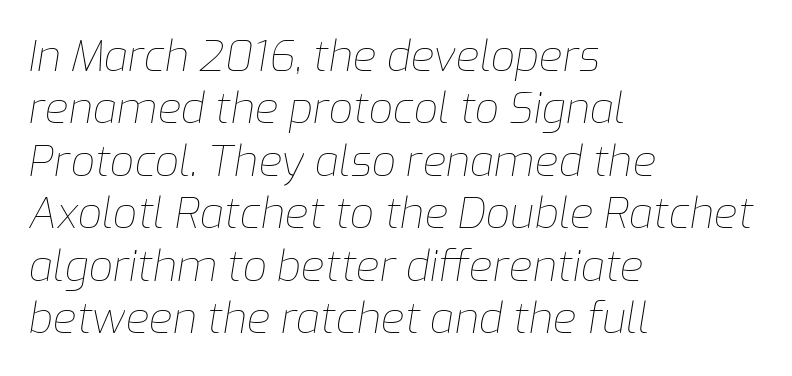
{"italic": "yes", "lean": "right", "slant_degrees": 9, "bold": "no", "weight": "thin", "width": "normal", "stroke_contrast": "low", "x_height": "medium", "monospaced": "no", "underline": "no", "align": "left", "line_spacing_ratio": 1.22, "letter_spacing": "normal", "letter_spacing_em": 0.0, "glyph_px": 43}
